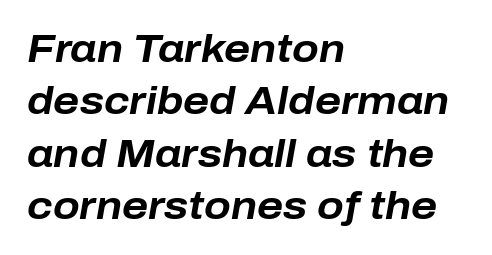
Q: Is the text bold? A: Yes.
Q: Is the text italic (slanted)? A: Yes, it leans right by about 10 degrees.
Q: Is the text underlined? A: No.
Q: How is the paragraph aligned? A: Left-aligned.
Q: Is the spacing between letters normal or unusually wide? A: Normal.
Q: Is the spacing between lines tight, normal or loose? A: Normal.
Q: Width (condensed, normal, or wide)? A: Normal.
Q: Stroke contrast? A: Low.
Q: x-height? A: Medium.
Q: Monospaced? A: No.
